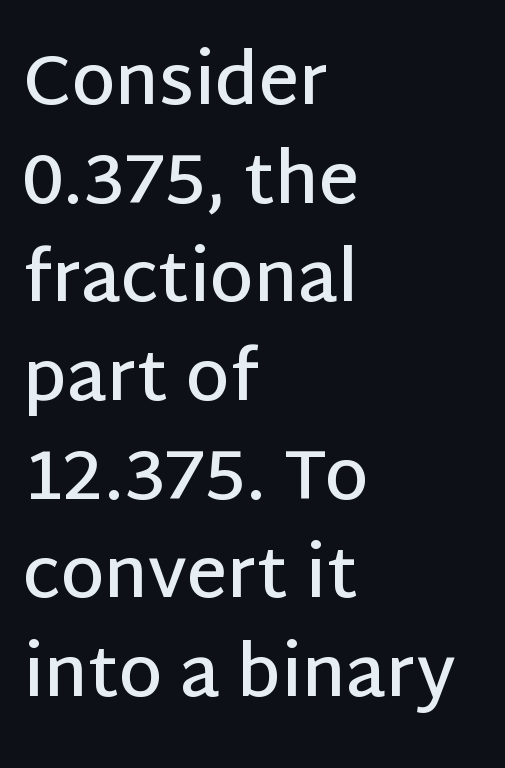
The image shows 70 px semibold sans-serif type, upright; set left-aligned, normal line spacing (1.41x), normal letter spacing, not underlined; low stroke contrast and a large x-height.
